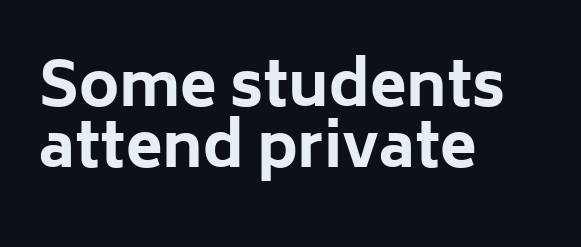
{"serif": "no", "italic": "no", "bold": "yes", "weight": "bold", "width": "normal", "stroke_contrast": "low", "x_height": "medium", "monospaced": "no", "underline": "no", "align": "left", "line_spacing": "tight", "line_spacing_ratio": 1.02, "letter_spacing": "normal", "letter_spacing_em": 0.0, "glyph_px": 60}
